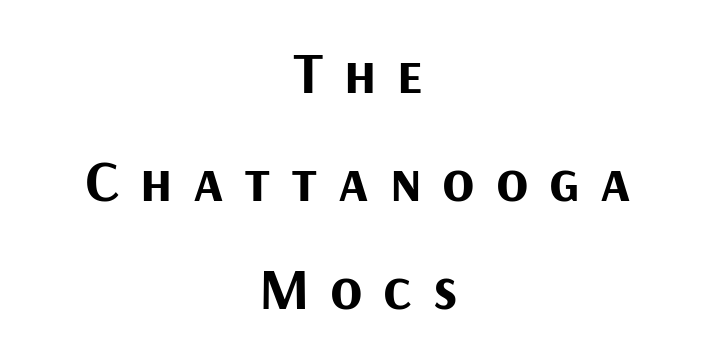
Style check: upright. Clear beneath every line of the passage. The rendering uses natural spacing where letterforms have individual widths. Caption: expanded tracking, letters set apart. Every letter is thick-stroked: bold, no question. Short and long lines alike share a common midpoint.
